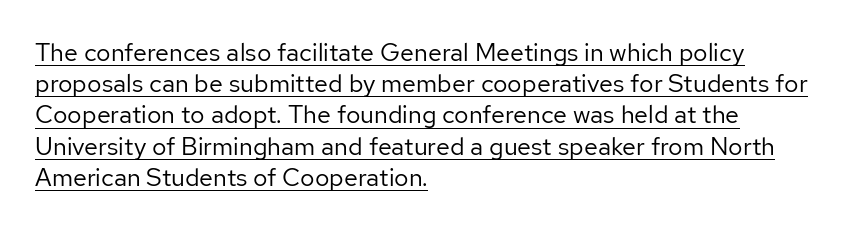
Q: Is the text bold? A: No.
Q: Is the text italic (slanted)? A: No, it is upright.
Q: Is the text underlined? A: Yes.
Q: How is the paragraph aligned? A: Left-aligned.
Q: Is the spacing between letters normal or unusually wide? A: Normal.
Q: Is the spacing between lines tight, normal or loose? A: Normal.
